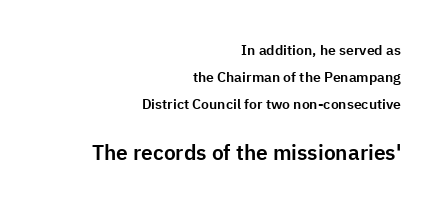
Q: Is the text italic (slanted)? A: No, it is upright.
Q: Is the text underlined? A: No.
Q: How is the paragraph aligned? A: Right-aligned.
Q: Is the spacing between letters normal or unusually wide? A: Normal.
Q: Is the spacing between lines tight, normal or loose? A: Loose.
Q: Which block of text is set in a larger size, the first (top) or the second (bottom)? A: The second (bottom) one.
